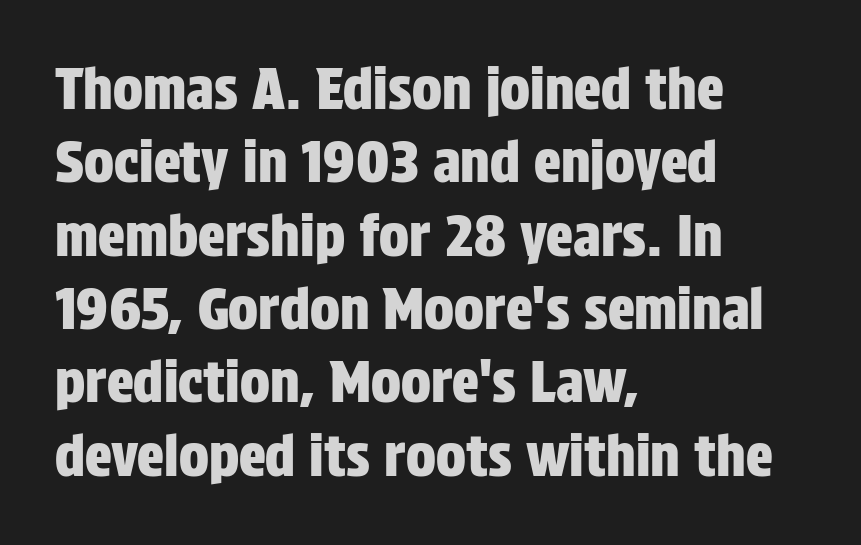
The image shows 56 px condensed sans-serif type, upright; set left-aligned, normal line spacing (1.31x), normal letter spacing, not underlined; low stroke contrast and a large x-height.
